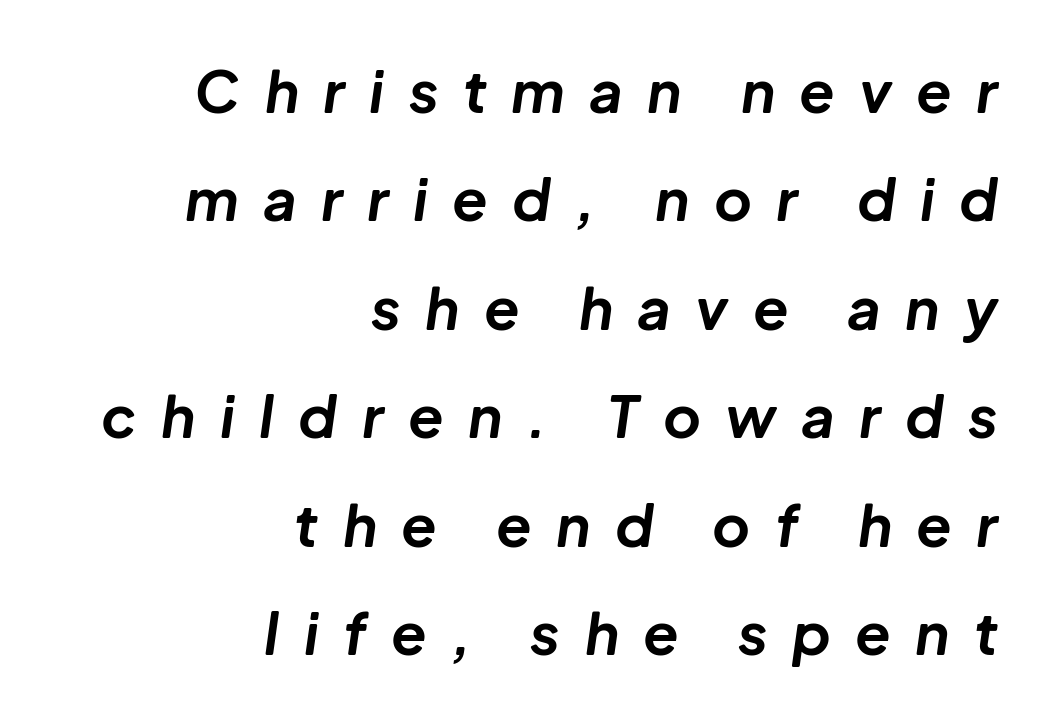
The image shows 58 px bold type, italic (leaning right); set right-aligned, line spacing 1.87x, unusually wide letter spacing (+0.42 em), not underlined; low stroke contrast and a medium x-height.
